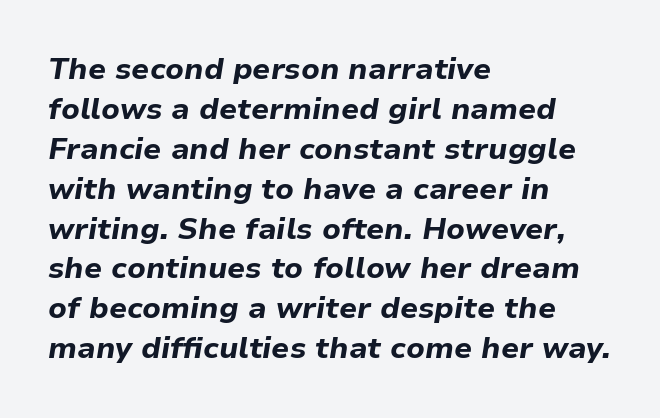
{"italic": "yes", "lean": "right", "slant_degrees": 9, "bold": "yes", "weight": "bold", "width": "normal", "stroke_contrast": "low", "x_height": "medium", "monospaced": "no", "underline": "no", "align": "left", "line_spacing": "normal", "line_spacing_ratio": 1.33, "letter_spacing": "normal", "letter_spacing_em": 0.0, "glyph_px": 30}
